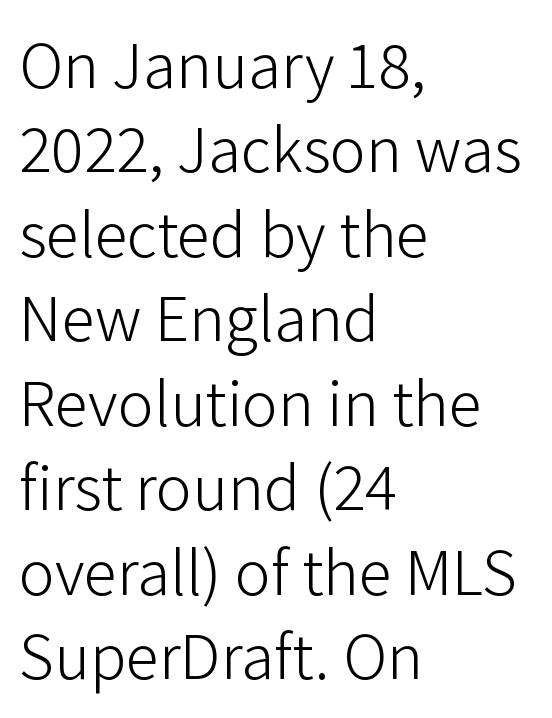
The image shows 67 px light sans-serif type, upright; set left-aligned, normal line spacing (1.26x), normal letter spacing, not underlined; low stroke contrast and a medium x-height.
